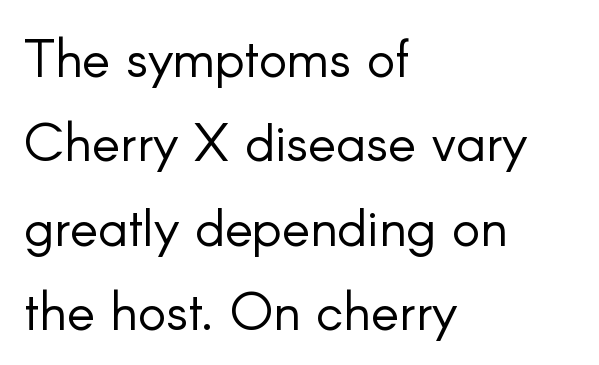
Q: Is the text bold? A: No.
Q: Is the text italic (slanted)? A: No, it is upright.
Q: Is the typeface a serif or a sans-serif typeface? A: Sans-serif.
Q: Is the text underlined? A: No.
Q: How is the paragraph aligned? A: Left-aligned.
Q: Is the spacing between letters normal or unusually wide? A: Normal.
Q: Is the spacing between lines tight, normal or loose? A: Normal.
Q: Width (condensed, normal, or wide)? A: Normal.
Q: Stroke contrast? A: Low.
Q: x-height? A: Small.
Q: Monospaced? A: No.
